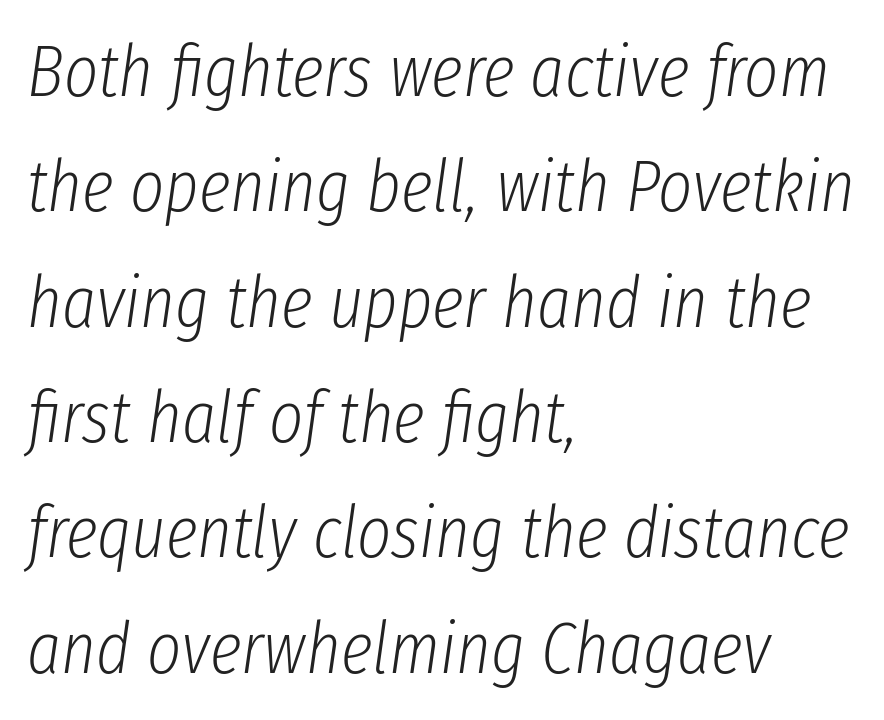
Alignment: flush left. The face used here is proportionally spaced, like ordinary book or web type. Leading: standard. The letters are slanted; this is an italic face. The weight would be labelled regular, book, light, or lighter still.
